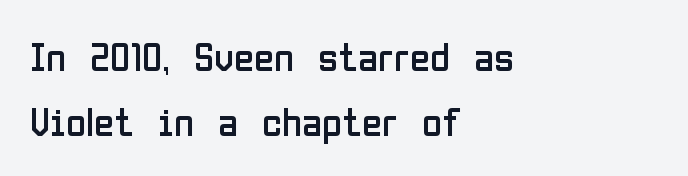
Descenders hang freely into open space. Baseline-to-baseline distance is the conventional proportion of letter height. The letters sit at their default tracking, neither squeezed nor spread. Unlike a traditional serif, this face leaves its strokes unadorned. The ragged edge is on the right, which tells us the setting is flush left.
